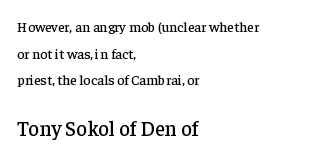
Q: Is the text italic (slanted)? A: No, it is upright.
Q: Is the text underlined? A: No.
Q: How is the paragraph aligned? A: Left-aligned.
Q: Is the spacing between letters normal or unusually wide? A: Normal.
Q: Is the spacing between lines tight, normal or loose? A: Loose.
Q: Which block of text is set in a larger size, the first (top) or the second (bottom)? A: The second (bottom) one.
